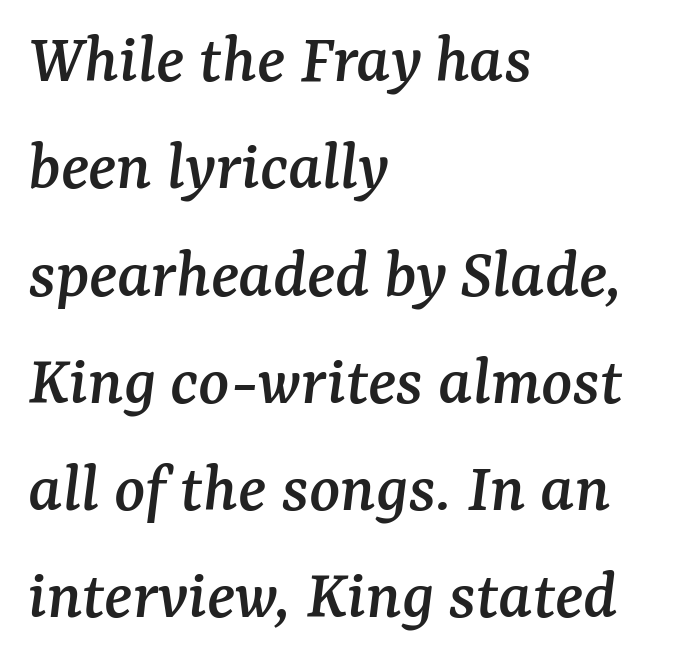
Q: Is the text italic (slanted)? A: Yes, it leans right by about 7 degrees.
Q: Is the typeface a serif or a sans-serif typeface? A: Serif.
Q: Is the text underlined? A: No.
Q: How is the paragraph aligned? A: Left-aligned.
Q: Is the spacing between letters normal or unusually wide? A: Normal.
Q: Is the spacing between lines tight, normal or loose? A: Normal.
Q: Width (condensed, normal, or wide)? A: Normal.
Q: Stroke contrast? A: Medium.
Q: x-height? A: Medium.
Q: Monospaced? A: No.
